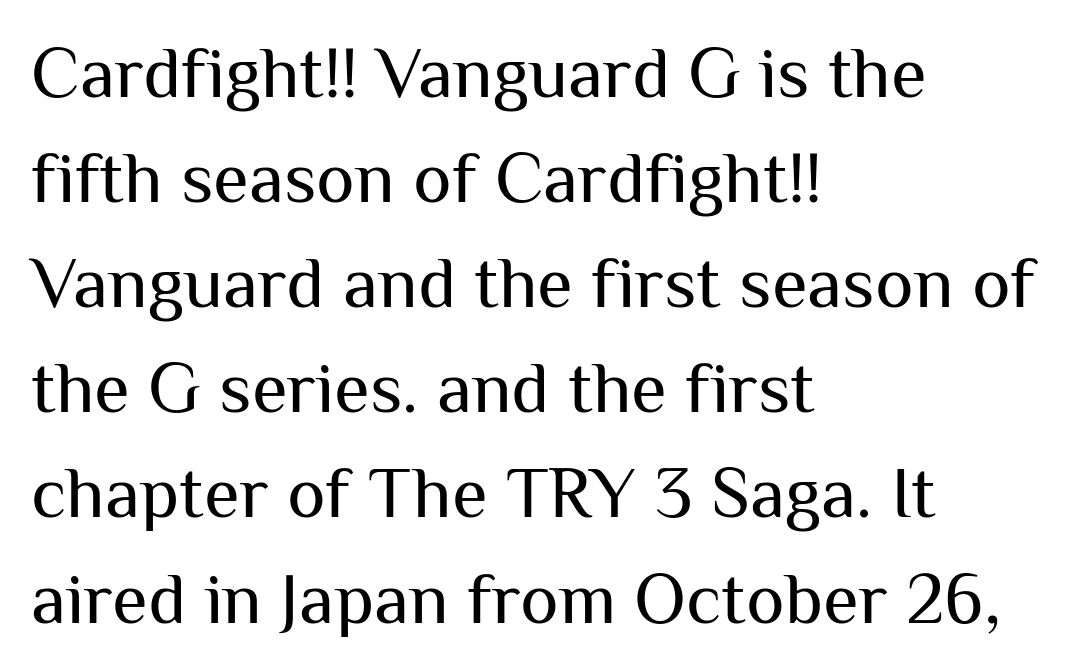
{"serif": "no", "italic": "no", "bold": "no", "weight": "regular", "width": "normal", "stroke_contrast": "medium", "x_height": "medium", "monospaced": "no", "underline": "no", "align": "left", "line_spacing": "normal", "line_spacing_ratio": 1.44, "letter_spacing": "normal", "letter_spacing_em": 0.0, "glyph_px": 73}
